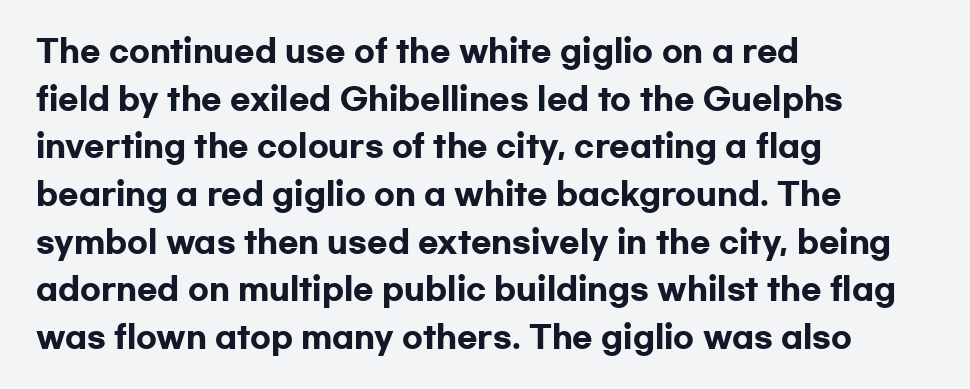
{"serif": "no", "italic": "no", "bold": "yes", "weight": "heavy", "width": "wide", "stroke_contrast": "low", "x_height": "medium", "monospaced": "no", "underline": "no", "align": "left", "line_spacing": "normal", "line_spacing_ratio": 1.59, "letter_spacing": "normal", "letter_spacing_em": 0.0, "glyph_px": 30}
